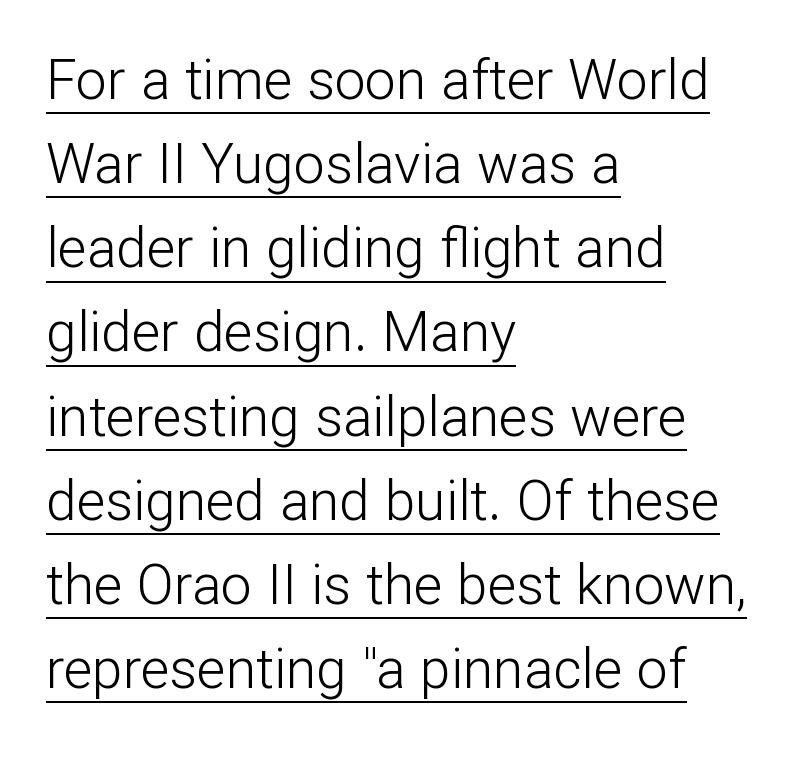
Summary of vertical rhythm: regular, with standard interline spacing. The face used here is a sans, in the tradition of grotesques and geometrics. The specimen includes a rule beneath the text block's lines. Letters have the restrained weight of plain body copy at most.
